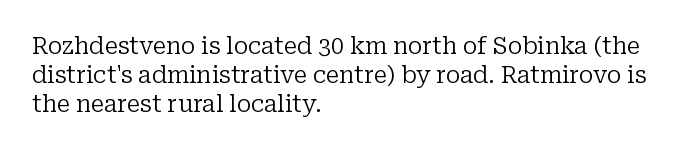
The image shows 23 px text type, upright; set left-aligned, normal line spacing (1.27x), normal letter spacing, not underlined.
